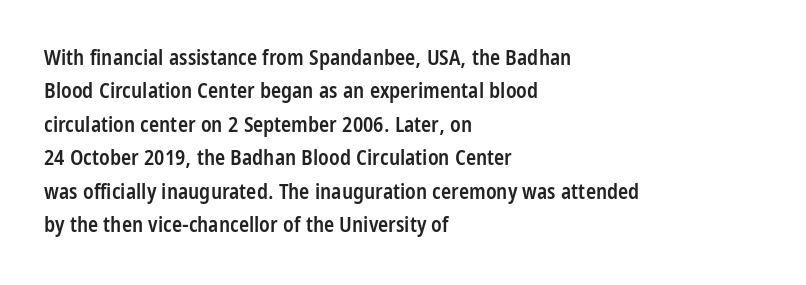
Typographic density is moderately raised because the face is semibold. Letter spacing: default. Vertically, the passage feels balanced, rows spaced as you'd expect. In terms of posture, this sample is upright. These lines stack with their left ends in a neat column.
